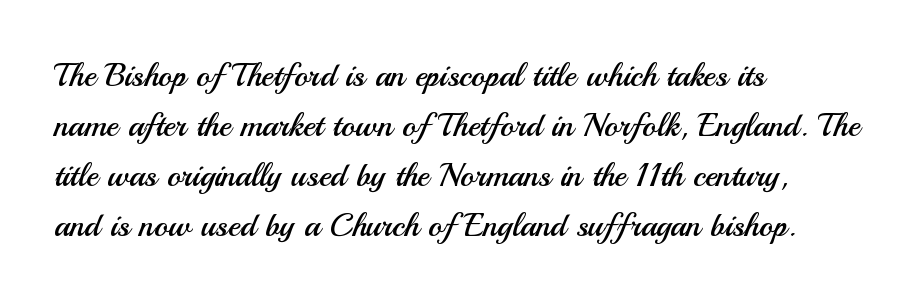
Q: Is the text bold? A: No.
Q: Is the text italic (slanted)? A: Yes.
Q: Is the typeface a serif or a sans-serif typeface? A: Sans-serif.
Q: Is the text underlined? A: No.
Q: How is the paragraph aligned? A: Left-aligned.
Q: Is the spacing between letters normal or unusually wide? A: Normal.
Q: Is the spacing between lines tight, normal or loose? A: Normal.
Q: Width (condensed, normal, or wide)? A: Normal.
Q: Stroke contrast? A: Medium.
Q: x-height? A: Small.
Q: Monospaced? A: No.
